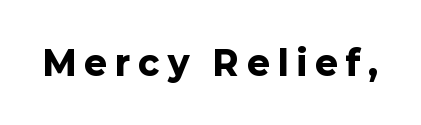
Tracking value appears strongly positive — letters spread wide. Is this a fixed-width face? No — the glyphs have proportional, varying widths. Quick note: underline off. Vertical strokes here are truly vertical. Does the weight exceed regular? Yes, all the way to bold. Each letter's strokes conclude bluntly, with no projecting serifs.
